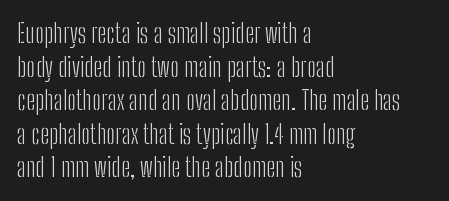
Interline gaps are of average width in this sample. In terms of posture, this sample is upright. Teacher's note: observe the even left margin — that is flush-left alignment. The cut favours lightness, reaching ordinary text weight at its darkest.
